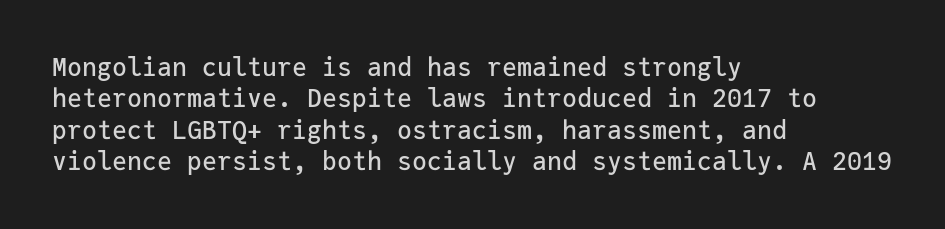
{"italic": "no", "underline": "no", "align": "left", "line_spacing": "normal", "line_spacing_ratio": 1.26, "letter_spacing": "normal", "letter_spacing_em": 0.0, "glyph_px": 25}
